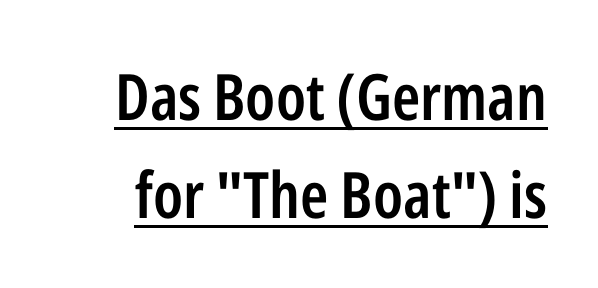
{"serif": "no", "italic": "no", "bold": "semi", "weight": "semibold", "width": "condensed", "stroke_contrast": "low", "x_height": "medium", "monospaced": "no", "underline": "yes", "line_spacing": "normal", "line_spacing_ratio": 1.53, "letter_spacing": "normal", "letter_spacing_em": 0.0, "glyph_px": 64}
